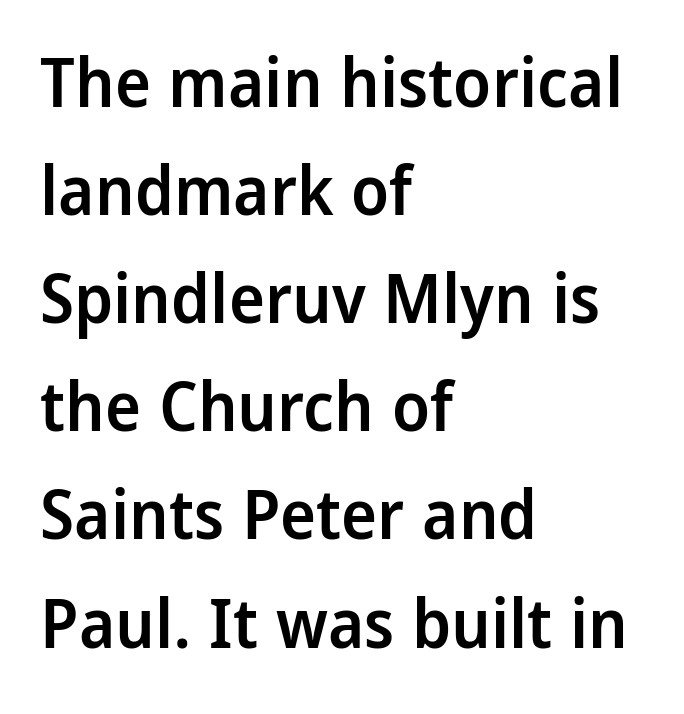
Q: Is the text bold? A: Semi-bold.
Q: Is the text italic (slanted)? A: No, it is upright.
Q: Is the typeface a serif or a sans-serif typeface? A: Sans-serif.
Q: Is the text underlined? A: No.
Q: How is the paragraph aligned? A: Left-aligned.
Q: Is the spacing between letters normal or unusually wide? A: Normal.
Q: Is the spacing between lines tight, normal or loose? A: Normal.
Q: Width (condensed, normal, or wide)? A: Condensed.
Q: Stroke contrast? A: Low.
Q: x-height? A: Large.
Q: Monospaced? A: No.
